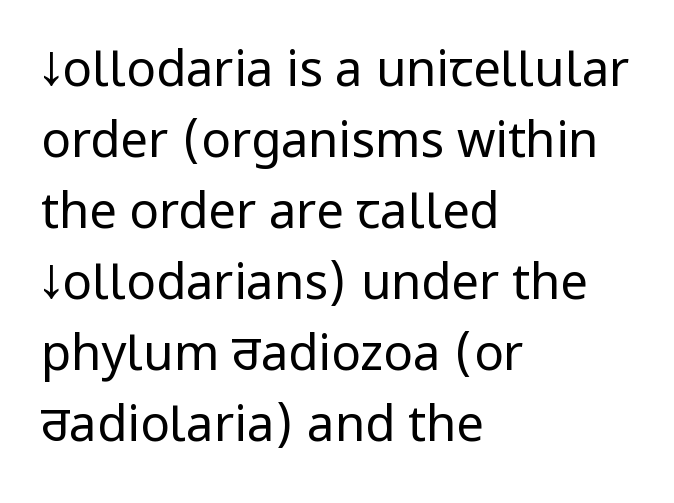
This rendering leaves character spacing at its baseline value. The glyphs in this specimen are sans serif. Note the varied advance widths — an 'i' is clearly narrower than an 'm'. The space directly below the letters is spotless.
